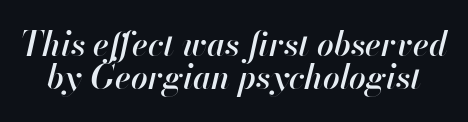
Q: Is the text bold? A: Semi-bold.
Q: Is the text italic (slanted)? A: Yes, it leans right by about 13 degrees.
Q: Is the text underlined? A: No.
Q: Is the spacing between letters normal or unusually wide? A: Normal.
Q: Is the spacing between lines tight, normal or loose? A: Tight.
Q: Width (condensed, normal, or wide)? A: Normal.
Q: Stroke contrast? A: High.
Q: x-height? A: Small.
Q: Monospaced? A: No.
